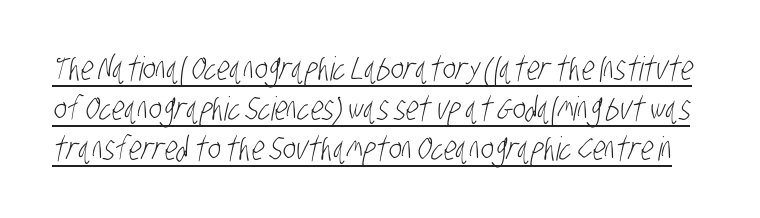
The image shows 33 px light, condensed sans-serif type; set line spacing 1.21x, normal letter spacing, underlined; low stroke contrast and a large x-height.
